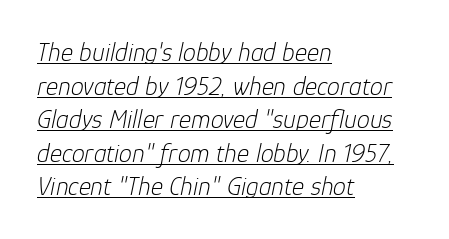
{"italic": "yes", "lean": "right", "slant_degrees": 12, "bold": "no", "underline": "yes", "align": "left", "line_spacing": "normal", "line_spacing_ratio": 1.29, "letter_spacing": "normal", "letter_spacing_em": 0.0, "glyph_px": 26}
